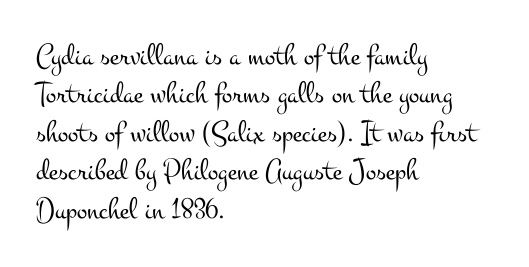
A clean baseline with only descenders dipping below it. Each letter keeps its own natural width here, so spacing adapts to shape. No chunkiness to these letters — they're not bold.
